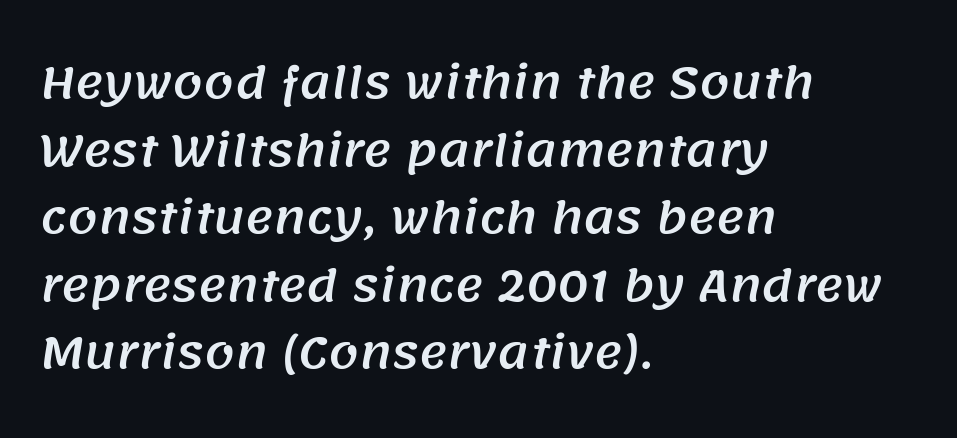
Q: Is the typeface a serif or a sans-serif typeface? A: Sans-serif.
Q: Is the text underlined? A: No.
Q: How is the paragraph aligned? A: Left-aligned.
Q: Is the spacing between letters normal or unusually wide? A: Normal.
Q: Is the spacing between lines tight, normal or loose? A: Normal.
Q: Width (condensed, normal, or wide)? A: Normal.
Q: Stroke contrast? A: Medium.
Q: x-height? A: Large.
Q: Monospaced? A: No.
